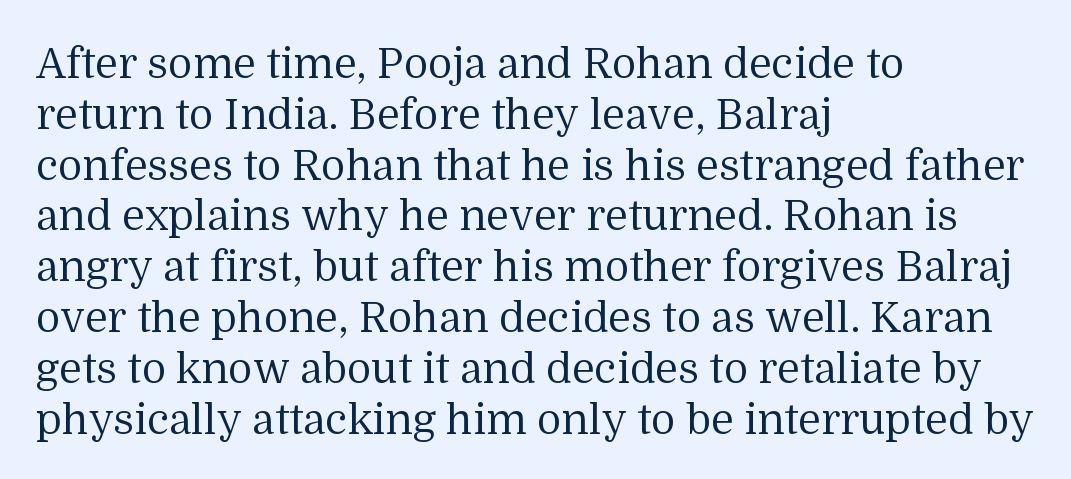
This sample is left-justified, so line endings fall wherever the words run out. The strokes carry an ordinary text weight at most. Is the letter spacing exaggerated? No — it looks like the ordinary default. This is roman type, the default non-slanted kind. Check under the words: just untouched page.
